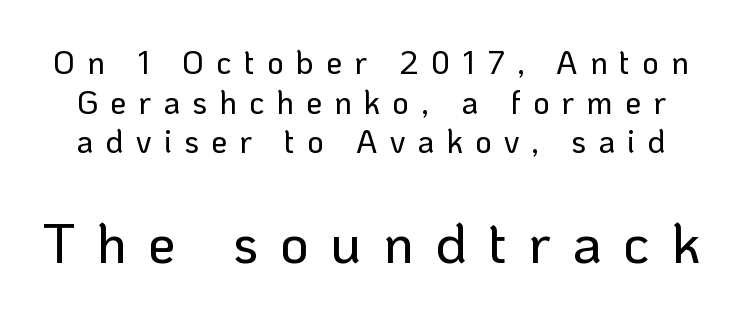
Q: Is the text italic (slanted)? A: No, it is upright.
Q: Is the typeface a serif or a sans-serif typeface? A: Sans-serif.
Q: Is the text underlined? A: No.
Q: Is the spacing between letters normal or unusually wide? A: Unusually wide.
Q: Which block of text is set in a larger size, the first (top) or the second (bottom)? A: The second (bottom) one.
Q: Width (condensed, normal, or wide)? A: Normal.
Q: Stroke contrast? A: Low.
Q: x-height? A: Medium.
Q: Monospaced? A: No.
